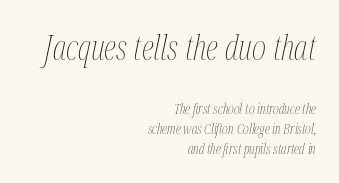
{"italic": "yes", "lean": "right", "slant_degrees": 12, "bold": "no", "weight": "thin", "width": "condensed", "stroke_contrast": "medium", "x_height": "medium", "monospaced": "no", "underline": "no", "align": "right", "line_spacing": "normal", "line_spacing_ratio": 1.44, "letter_spacing": "normal", "letter_spacing_em": 0.0, "larger_block": "first", "size_ratio": 2.43, "glyph_px": 34}
